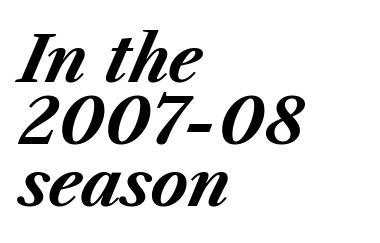
The image shows 64 px bold type, italic (leaning right); set left-aligned, tight line spacing (0.97x), normal letter spacing, not underlined; medium stroke contrast and a medium x-height.
